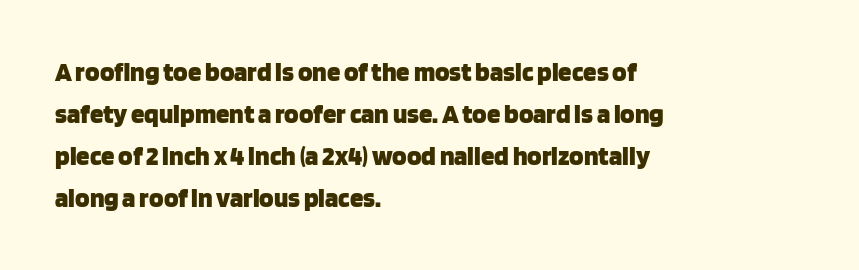
Q: Is the text bold? A: Yes.
Q: Is the text italic (slanted)? A: No, it is upright.
Q: Is the text underlined? A: No.
Q: How is the paragraph aligned? A: Left-aligned.
Q: Is the spacing between letters normal or unusually wide? A: Normal.
Q: Is the spacing between lines tight, normal or loose? A: Normal.
